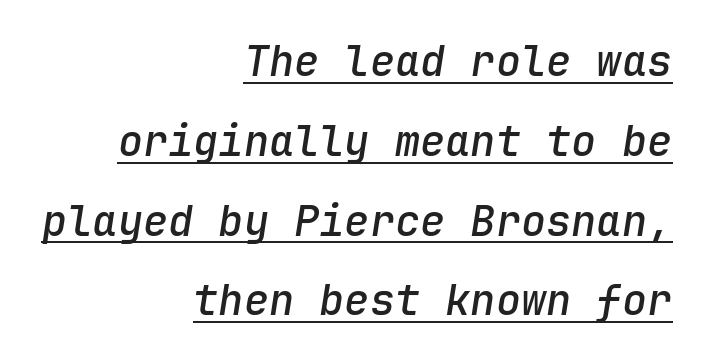
Q: Is the text bold? A: Semi-bold.
Q: Is the text italic (slanted)? A: Yes, it leans right by about 9 degrees.
Q: Is the text underlined? A: Yes.
Q: How is the paragraph aligned? A: Right-aligned.
Q: Is the spacing between letters normal or unusually wide? A: Normal.
Q: Is the spacing between lines tight, normal or loose? A: Loose.
Q: Width (condensed, normal, or wide)? A: Normal.
Q: Stroke contrast? A: Low.
Q: x-height? A: Medium.
Q: Monospaced? A: Yes.
